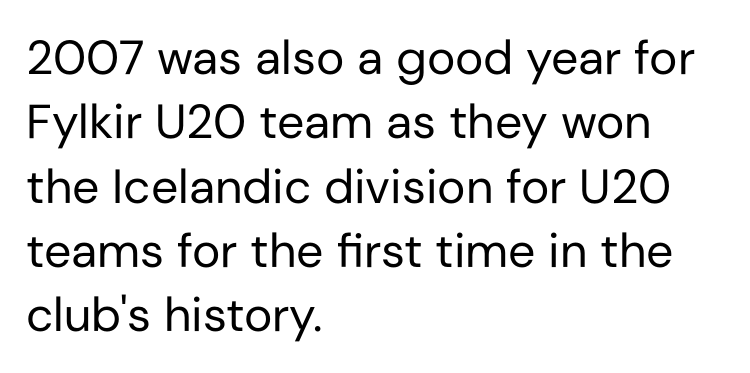
{"serif": "no", "italic": "no", "bold": "no", "weight": "regular", "width": "normal", "stroke_contrast": "low", "x_height": "medium", "monospaced": "no", "underline": "no", "align": "left", "line_spacing": "normal", "line_spacing_ratio": 1.34, "letter_spacing": "normal", "letter_spacing_em": 0.0, "glyph_px": 48}
